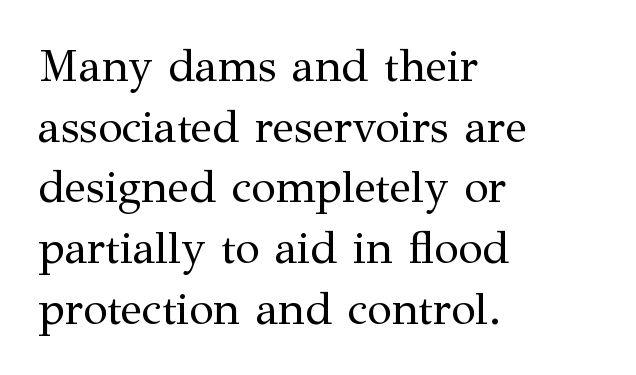
Q: Is the text bold? A: No.
Q: Is the text italic (slanted)? A: No, it is upright.
Q: Is the typeface a serif or a sans-serif typeface? A: Serif.
Q: Is the text underlined? A: No.
Q: How is the paragraph aligned? A: Left-aligned.
Q: Is the spacing between letters normal or unusually wide? A: Normal.
Q: Is the spacing between lines tight, normal or loose? A: Normal.
Q: Width (condensed, normal, or wide)? A: Normal.
Q: Stroke contrast? A: Medium.
Q: x-height? A: Medium.
Q: Monospaced? A: No.
